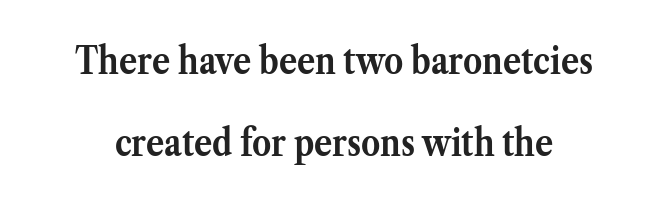
Q: Is the text bold? A: Yes.
Q: Is the text italic (slanted)? A: No, it is upright.
Q: Is the typeface a serif or a sans-serif typeface? A: Serif.
Q: Is the text underlined? A: No.
Q: Is the spacing between letters normal or unusually wide? A: Normal.
Q: Is the spacing between lines tight, normal or loose? A: Loose.
Q: Width (condensed, normal, or wide)? A: Normal.
Q: Stroke contrast? A: Medium.
Q: x-height? A: Medium.
Q: Monospaced? A: No.
